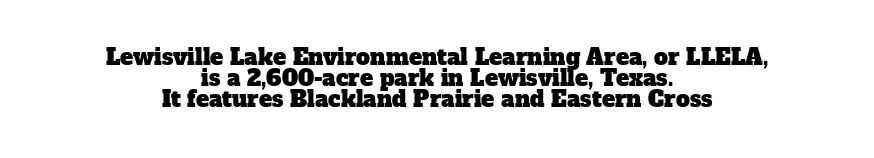
Q: Is the text underlined? A: No.
Q: How is the paragraph aligned? A: Centered.
Q: Is the spacing between letters normal or unusually wide? A: Normal.
Q: Is the spacing between lines tight, normal or loose? A: Tight.
